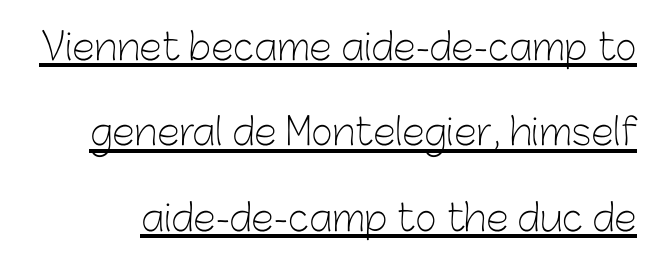
Proportional: the letters do not fall into vertical columns. You can tell from the bare stems that sans-serif type was used. The leading is generous, giving the passage an open texture. No letter is thick-stroked: the sample isn't bold. Nothing unusual about the tracking: characters are spaced as the font intends.
